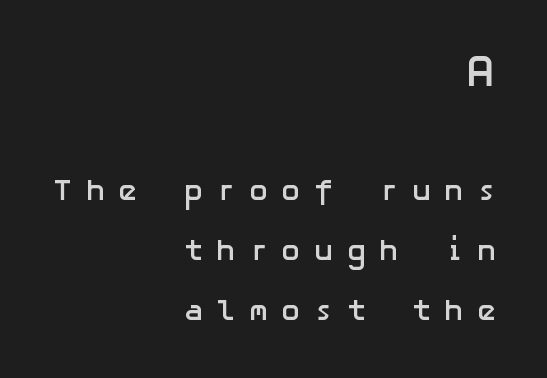
{"serif": "no", "italic": "no", "bold": "yes", "weight": "semibold", "width": "normal", "stroke_contrast": "low", "x_height": "medium", "underline": "no", "align": "right", "line_spacing": "loose", "line_spacing_ratio": 2.0, "letter_spacing": "wide", "letter_spacing_em": 0.42, "larger_block": "first", "size_ratio": 1.5, "glyph_px": 45}
